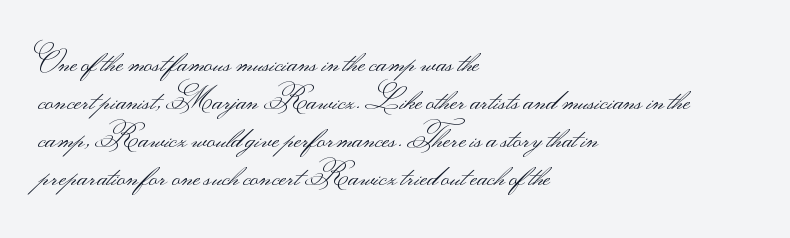
The image shows 29 px light, wide sans-serif type; set left-aligned, normal line spacing (1.31x), normal letter spacing, not underlined; medium stroke contrast.
